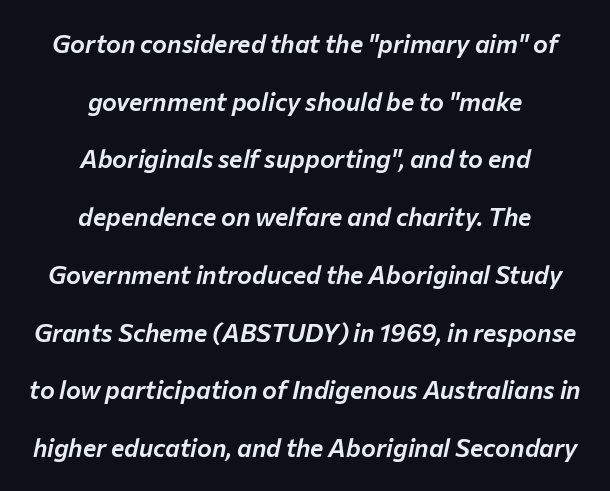
The image shows 25 px text type, italic (leaning right); set centered, loose line spacing (2.31x), normal letter spacing, not underlined.
